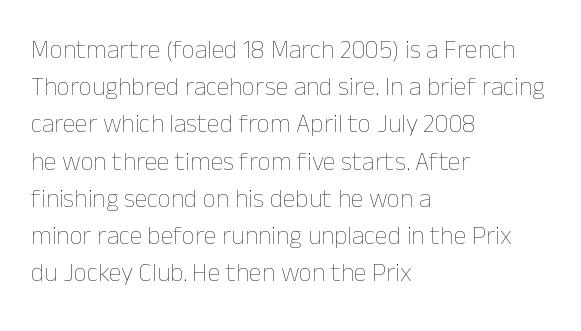
The rendering anchors every line to the left-hand side. A clean baseline with only descenders dipping below it. No chunkiness to these letters — they're not bold. Leading matches the norm, producing a regular column. Ascenders rise straight up at ninety degrees. Nobody touched the tracking dial on this one.
